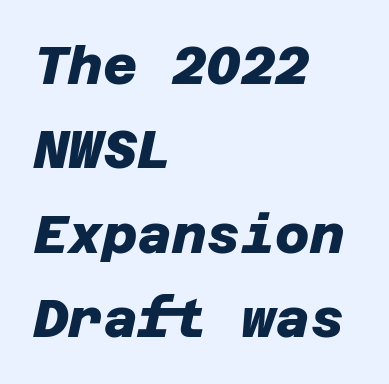
{"serif": "no", "bold": "yes", "weight": "heavy", "width": "normal", "stroke_contrast": "low", "x_height": "large", "underline": "no", "align": "left", "line_spacing": "normal", "line_spacing_ratio": 1.59, "letter_spacing": "normal", "letter_spacing_em": 0.0, "glyph_px": 53}
